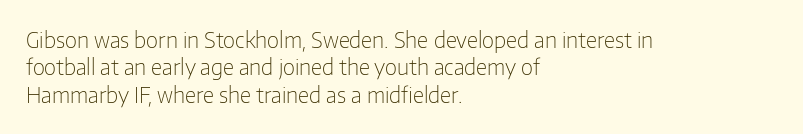
Q: Is the text bold? A: No.
Q: Is the text italic (slanted)? A: No, it is upright.
Q: Is the text underlined? A: No.
Q: How is the paragraph aligned? A: Left-aligned.
Q: Is the spacing between letters normal or unusually wide? A: Normal.
Q: Is the spacing between lines tight, normal or loose? A: Normal.
